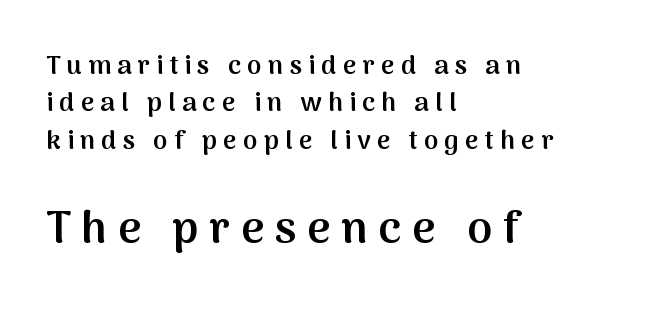
{"serif": "no", "italic": "no", "bold": "semi", "weight": "semibold", "width": "normal", "stroke_contrast": "medium", "x_height": "medium", "monospaced": "no", "underline": "no", "align": "left", "line_spacing": "normal", "line_spacing_ratio": 1.44, "letter_spacing": "wide", "letter_spacing_em": 0.24, "larger_block": "second", "size_ratio": 1.73, "glyph_px": 45}
